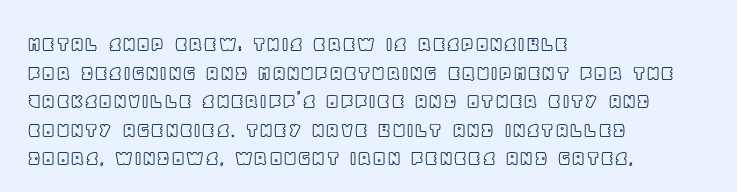
The image shows 23 px text type, upright; set left-aligned, line spacing 1.24x, normal letter spacing, not underlined.
